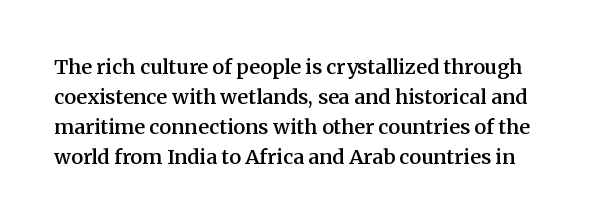
Q: Is the text bold? A: Semi-bold.
Q: Is the text italic (slanted)? A: No, it is upright.
Q: Is the text underlined? A: No.
Q: Is the spacing between letters normal or unusually wide? A: Normal.
Q: Is the spacing between lines tight, normal or loose? A: Normal.
